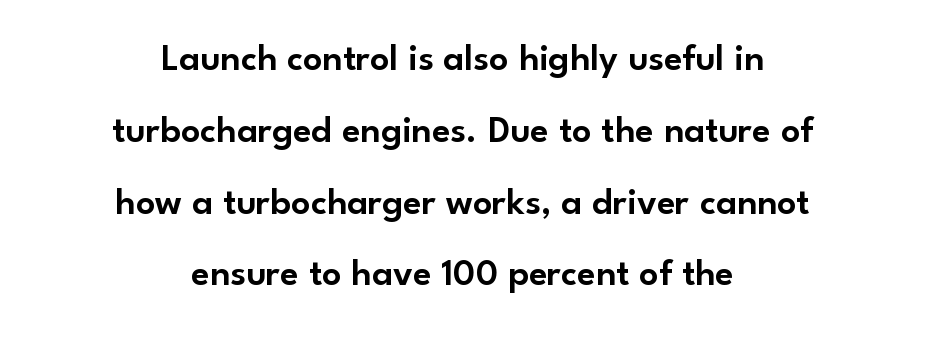
When letters stand straight like this, we call the style roman or upright. The horizontal fit of the characters is conventional and even. The rag falls on both sides of this text block equally. Quick note: underline off. Is this a fixed-width face? No — the glyphs have proportional, varying widths.
